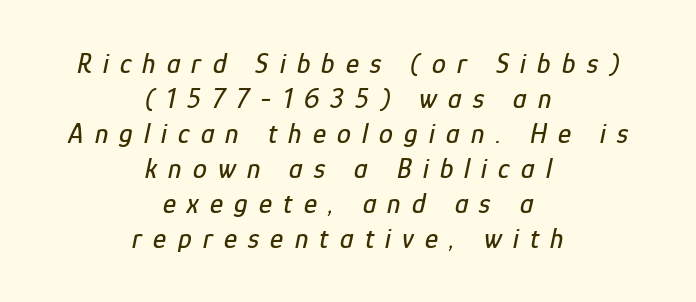
The image shows 28 px condensed type, italic (leaning right); set centered, normal line spacing (1.25x), unusually wide letter spacing (+0.4 em), not underlined; low stroke contrast and a medium x-height.
